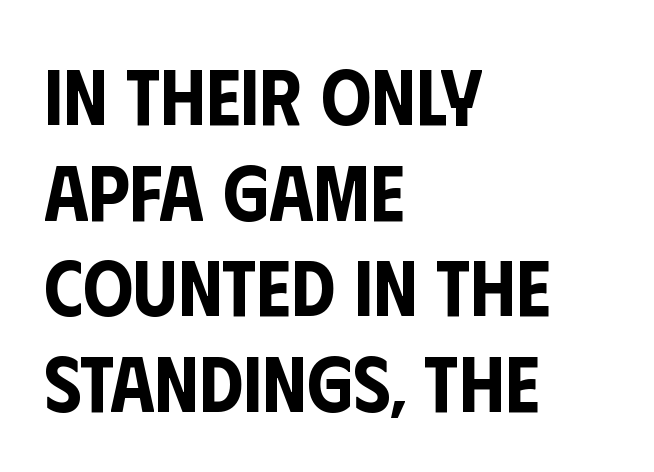
{"serif": "no", "italic": "no", "width": "condensed", "stroke_contrast": "low", "x_height": "large", "monospaced": "no", "underline": "no", "align": "left", "line_spacing_ratio": 1.21, "letter_spacing": "normal", "letter_spacing_em": 0.0, "glyph_px": 79}
